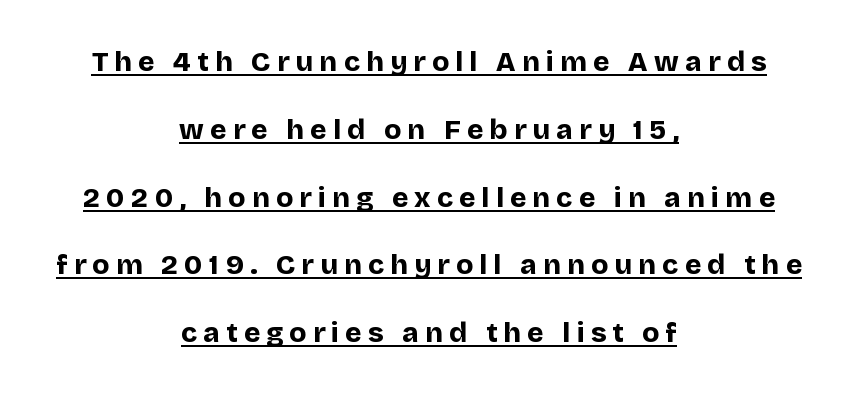
{"serif": "no", "italic": "no", "bold": "yes", "weight": "bold", "width": "normal", "stroke_contrast": "low", "x_height": "large", "monospaced": "no", "underline": "yes", "align": "center", "line_spacing": "loose", "line_spacing_ratio": 2.42, "letter_spacing": "wide", "letter_spacing_em": 0.22, "glyph_px": 28}
